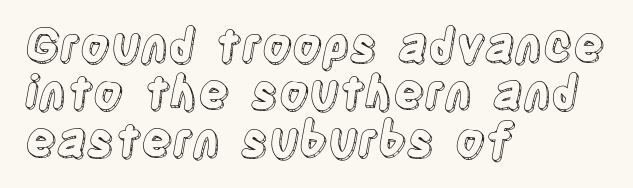
Q: Is the text italic (slanted)? A: Yes.
Q: Is the text underlined? A: No.
Q: How is the paragraph aligned? A: Left-aligned.
Q: Is the spacing between letters normal or unusually wide? A: Normal.
Q: Is the spacing between lines tight, normal or loose? A: Tight.
Q: Width (condensed, normal, or wide)? A: Condensed.
Q: x-height? A: Large.
Q: Monospaced? A: No.
